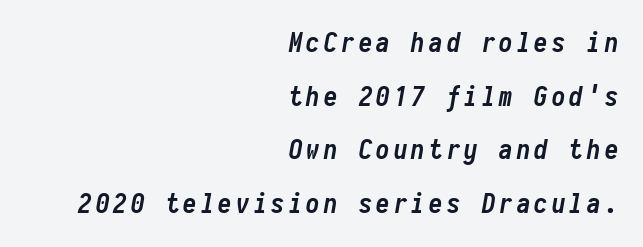
The image shows 27 px bold type, italic (leaning right); set right-aligned, loose line spacing (1.99x), not underlined.
